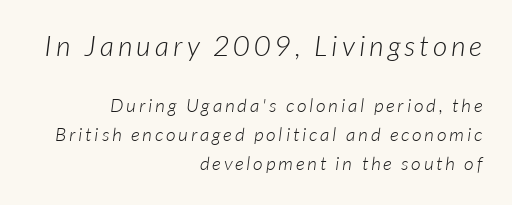
{"serif": "no", "bold": "no", "weight": "light", "width": "normal", "stroke_contrast": "low", "x_height": "medium", "monospaced": "no", "underline": "no", "align": "right", "line_spacing": "normal", "line_spacing_ratio": 1.53, "larger_block": "first", "size_ratio": 1.47, "glyph_px": 28}
